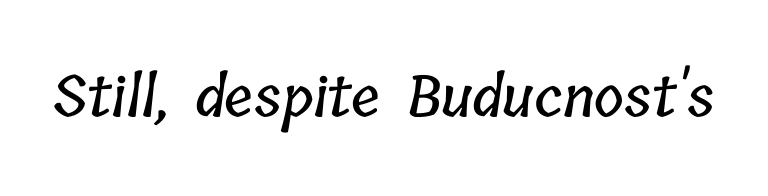
Q: Is the text underlined? A: No.
Q: Is the spacing between letters normal or unusually wide? A: Normal.
Q: Width (condensed, normal, or wide)? A: Condensed.
Q: Stroke contrast? A: Low.
Q: x-height? A: Medium.
Q: Monospaced? A: No.
